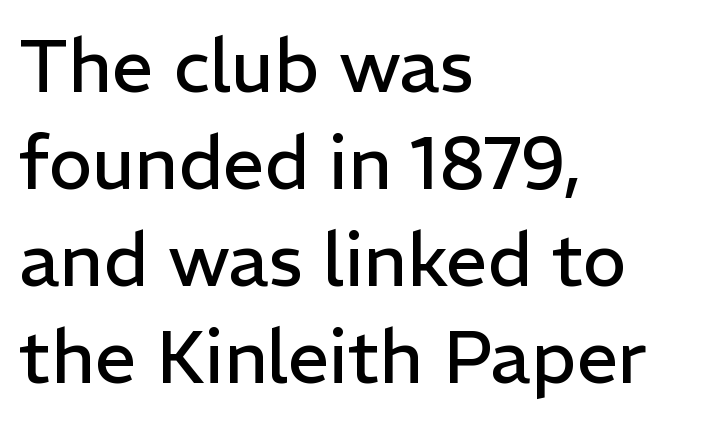
Successive baselines arrive at the customary interval. Is the stroke heavy? The answer is a plain regular-or-lighter. A typesetter would call this proportional, since set widths differ per character. Notice how the stems are strictly vertical — no italics here. Visually the block forms a straight wall on the left and a jagged coastline on the right.
